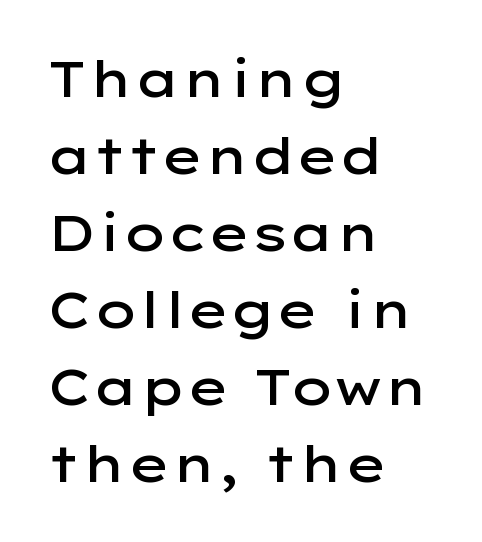
Q: Is the text bold? A: Semi-bold.
Q: Is the text italic (slanted)? A: No, it is upright.
Q: Is the typeface a serif or a sans-serif typeface? A: Sans-serif.
Q: Is the text underlined? A: No.
Q: How is the paragraph aligned? A: Left-aligned.
Q: Is the spacing between letters normal or unusually wide? A: Normal.
Q: Is the spacing between lines tight, normal or loose? A: Normal.
Q: Width (condensed, normal, or wide)? A: Wide.
Q: Stroke contrast? A: Low.
Q: x-height? A: Medium.
Q: Monospaced? A: No.
